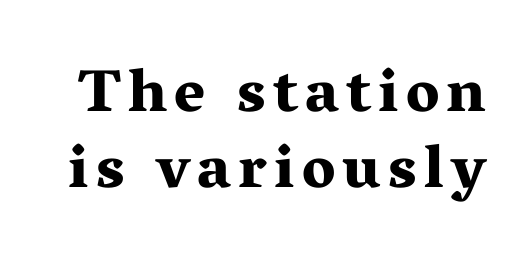
Rows of type keep a routine distance in the vertical direction. The rendering uses natural spacing where letterforms have individual widths. Nope, not italic — everything's standing straight. Observe the serifs anchoring each vertical stroke in this sample. Quick note: underline off. The passage shown is emphatically bold.
